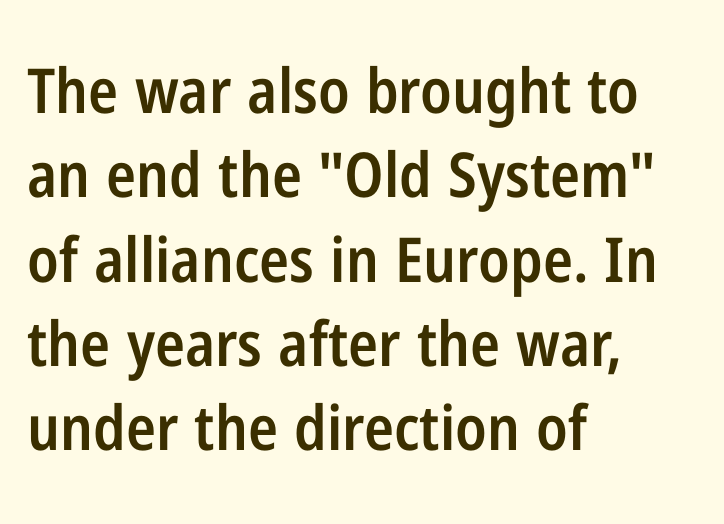
The image shows 62 px semibold, condensed sans-serif type, upright; set left-aligned, normal line spacing (1.36x), normal letter spacing, not underlined; low stroke contrast and a medium x-height.
